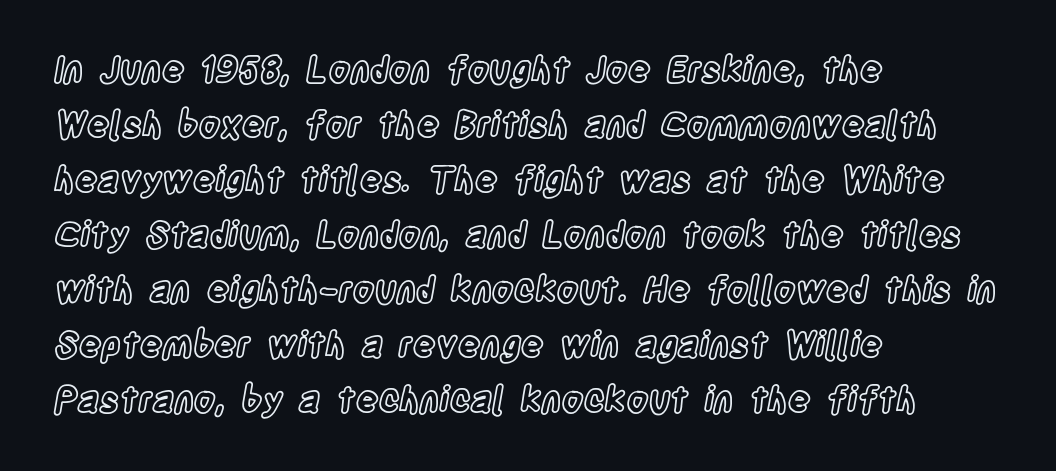
Q: Is the text italic (slanted)? A: Yes.
Q: Is the text underlined? A: No.
Q: How is the paragraph aligned? A: Left-aligned.
Q: Is the spacing between letters normal or unusually wide? A: Normal.
Q: Is the spacing between lines tight, normal or loose? A: Normal.
Q: Width (condensed, normal, or wide)? A: Condensed.
Q: x-height? A: Large.
Q: Monospaced? A: No.
